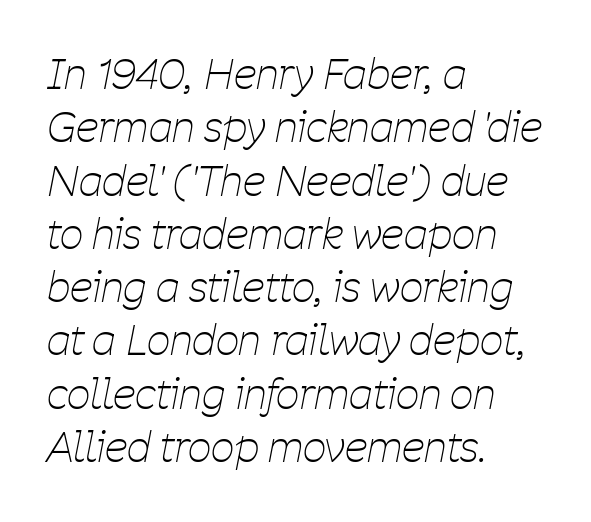
What stands out about the letter spacing? Nothing — it is the standard amount. Summary of vertical rhythm: regular, with standard interline spacing. All the whitespace from short lines collects on the right. No word sits above an underline.
